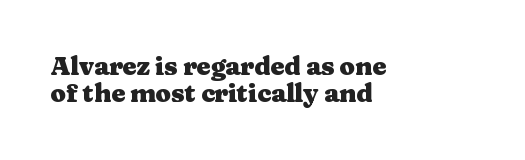
{"italic": "no", "bold": "yes", "underline": "no", "align": "left", "line_spacing": "tight", "line_spacing_ratio": 1.1, "letter_spacing": "normal", "letter_spacing_em": 0.0, "glyph_px": 25}
